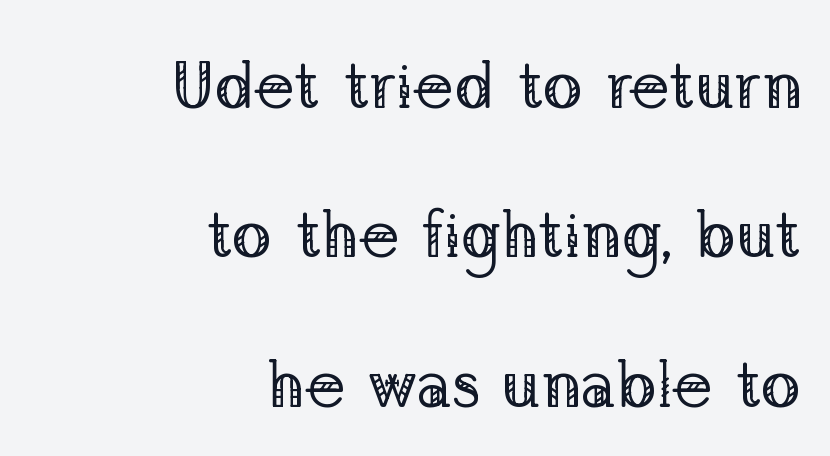
You can tell from the footed stems that serif type was used. The tracking reads as untouched default to a designer's eye. The lettering stays uniformly vertical, giving the passage a roman look. Is this a fixed-width face? No — the glyphs have proportional, varying widths. Lines of text with bare space underneath. These glyphs show unthickened strokes, regular width or finer.
